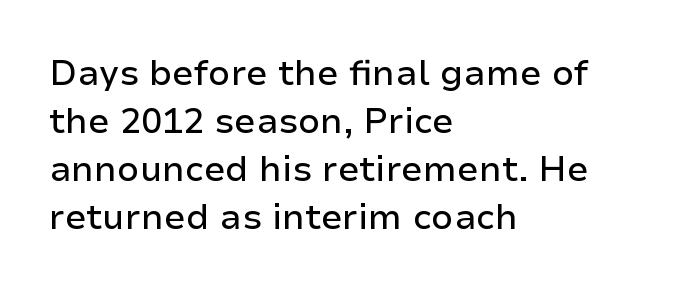
Q: Is the text italic (slanted)? A: No, it is upright.
Q: Is the typeface a serif or a sans-serif typeface? A: Sans-serif.
Q: Is the text underlined? A: No.
Q: How is the paragraph aligned? A: Left-aligned.
Q: Is the spacing between letters normal or unusually wide? A: Normal.
Q: Is the spacing between lines tight, normal or loose? A: Normal.
Q: Width (condensed, normal, or wide)? A: Normal.
Q: Stroke contrast? A: Low.
Q: x-height? A: Medium.
Q: Monospaced? A: No.
